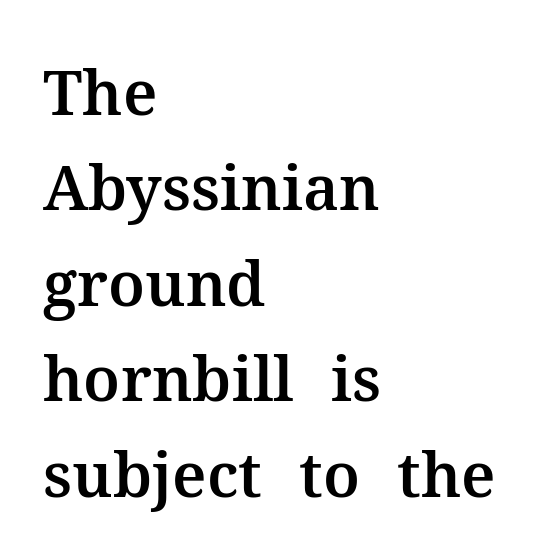
Q: Is the text italic (slanted)? A: No, it is upright.
Q: Is the typeface a serif or a sans-serif typeface? A: Serif.
Q: Is the text underlined? A: No.
Q: How is the paragraph aligned? A: Left-aligned.
Q: Is the spacing between letters normal or unusually wide? A: Normal.
Q: Is the spacing between lines tight, normal or loose? A: Normal.
Q: Width (condensed, normal, or wide)? A: Normal.
Q: Stroke contrast? A: Medium.
Q: x-height? A: Medium.
Q: Monospaced? A: No.
